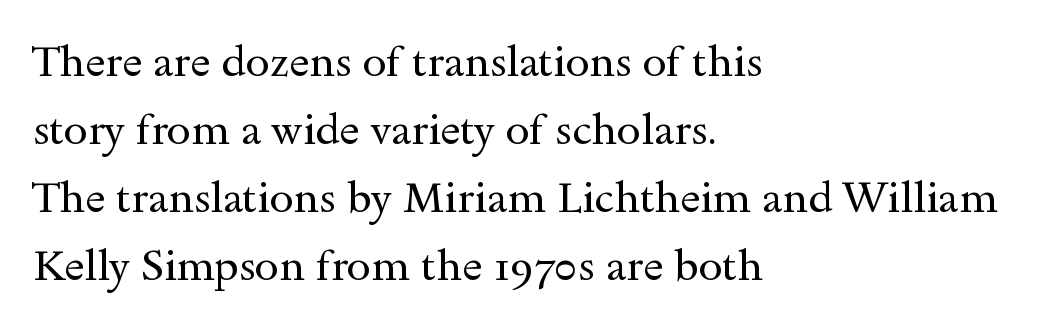
{"serif": "yes", "italic": "no", "bold": "no", "weight": "regular", "width": "wide", "x_height": "small", "monospaced": "no", "underline": "no", "align": "left", "line_spacing": "normal", "line_spacing_ratio": 1.58, "letter_spacing": "normal", "letter_spacing_em": 0.0, "glyph_px": 43}
